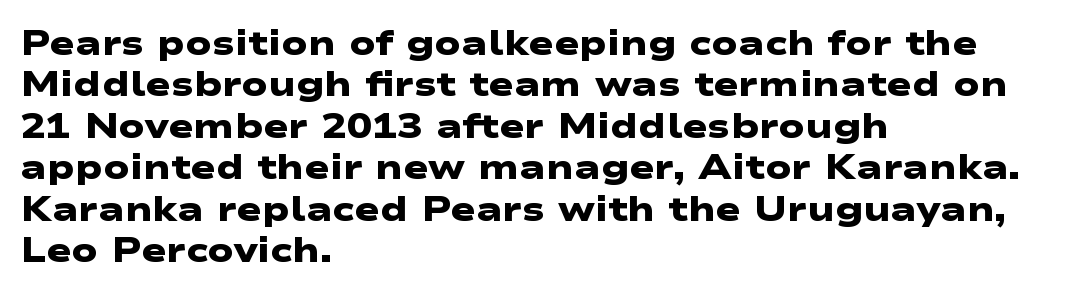
Q: Is the text bold? A: Yes.
Q: Is the typeface a serif or a sans-serif typeface? A: Sans-serif.
Q: Is the text underlined? A: No.
Q: How is the paragraph aligned? A: Left-aligned.
Q: Is the spacing between letters normal or unusually wide? A: Normal.
Q: Width (condensed, normal, or wide)? A: Wide.
Q: Stroke contrast? A: Low.
Q: x-height? A: Medium.
Q: Monospaced? A: No.
